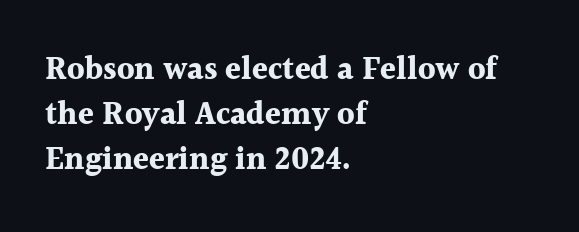
{"serif": "yes", "italic": "no", "bold": "yes", "weight": "bold", "width": "normal", "x_height": "medium", "monospaced": "no", "underline": "no", "align": "left", "line_spacing": "normal", "line_spacing_ratio": 1.41, "letter_spacing": "normal", "letter_spacing_em": 0.0, "glyph_px": 32}
